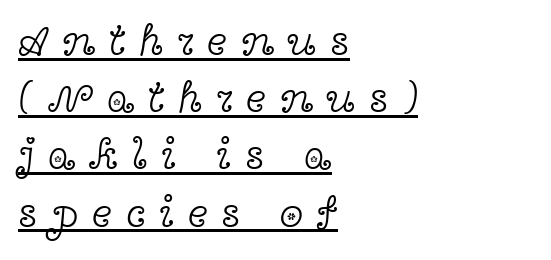
The image shows 43 px light, wide serif type, upright; set left-aligned, normal line spacing (1.33x), unusually wide letter spacing (+0.31 em), underlined; a medium x-height.
